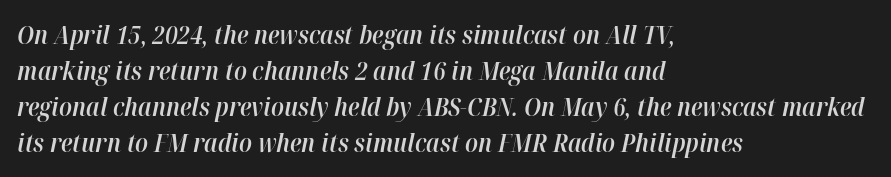
The sample has been set in demibold, a notch under bold. The lines are quadded left. The passage shown has conventional tracking throughout. You can tell it's italic because the verticals aren't actually vertical. If you measured baseline to baseline, you'd find a middling distance. The strip under each line holds only bare page.
